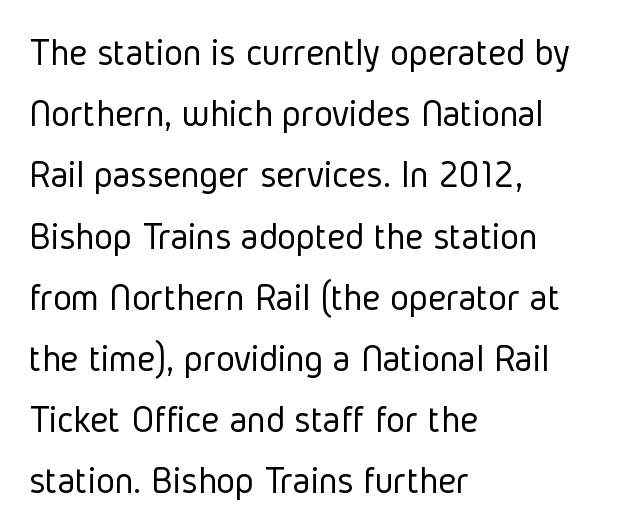
The image shows 40 px light, condensed sans-serif type, upright; set left-aligned, normal line spacing (1.53x), normal letter spacing, not underlined; low stroke contrast and a medium x-height.
